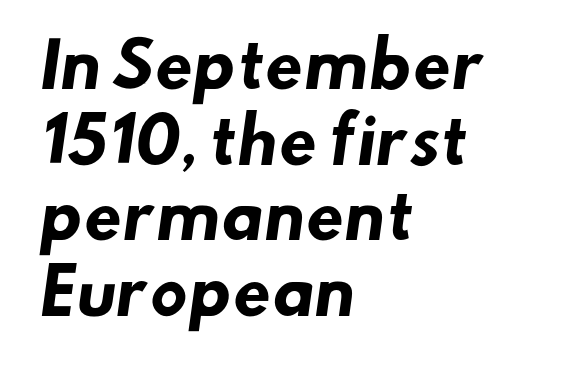
Q: Is the text bold? A: Yes.
Q: Is the typeface a serif or a sans-serif typeface? A: Sans-serif.
Q: Is the text underlined? A: No.
Q: How is the paragraph aligned? A: Left-aligned.
Q: Is the spacing between letters normal or unusually wide? A: Normal.
Q: Width (condensed, normal, or wide)? A: Normal.
Q: Stroke contrast? A: Low.
Q: x-height? A: Small.
Q: Monospaced? A: No.
